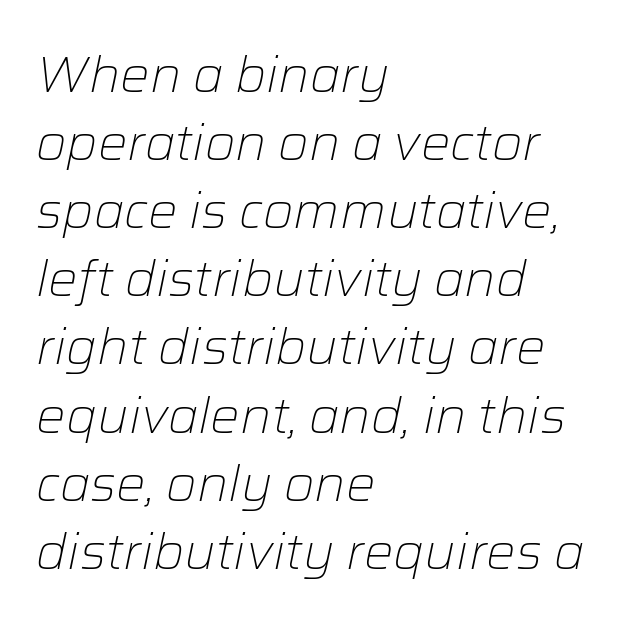
The image shows 49 px light type, italic (leaning right); set left-aligned, normal line spacing (1.39x), normal letter spacing, not underlined; low stroke contrast and a medium x-height.
